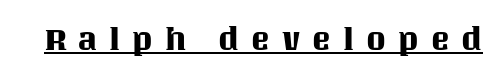
Q: Is the text italic (slanted)? A: No, it is upright.
Q: Is the text underlined? A: Yes.
Q: Is the spacing between letters normal or unusually wide? A: Unusually wide.
Q: Width (condensed, normal, or wide)? A: Normal.
Q: Stroke contrast? A: Medium.
Q: x-height? A: Large.
Q: Monospaced? A: No.
